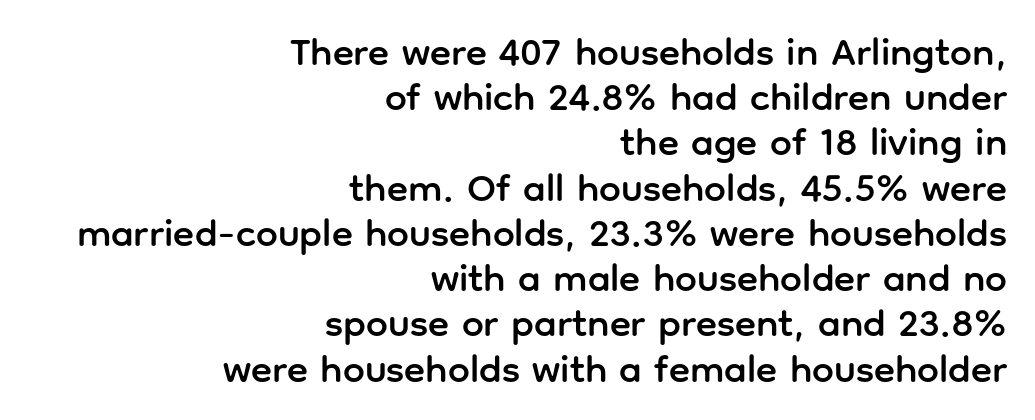
The image shows 39 px sans-serif type, upright; set right-aligned, line spacing 1.16x, normal letter spacing, not underlined; low stroke contrast and a medium x-height.
